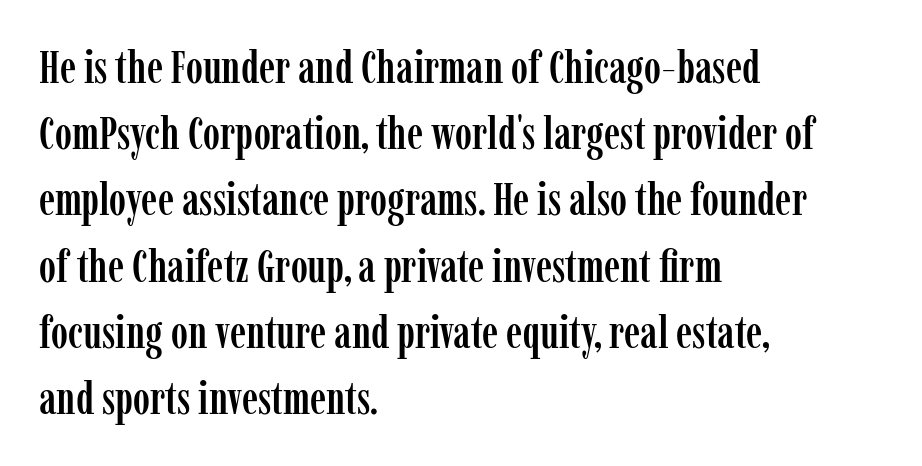
Do the characters align in a grid? No, the font is proportional. These lines stack with their left ends in a neat column. Rendered with straight, roman letterforms. The typeface chosen for these lines features serifs. A normal amount of white space separates one row of letters from the next. Each word holds together tightly as a unit, with standard inter-letter gaps.
